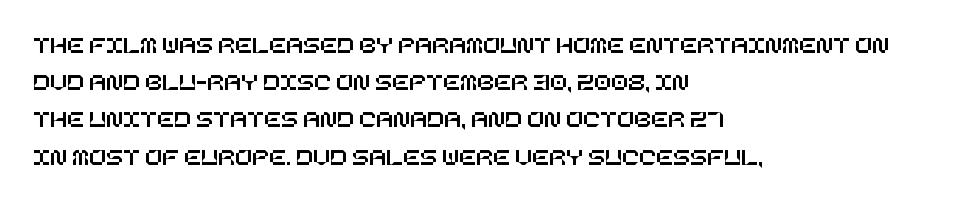
Designer's note — italics off, roman on. Compared with typical paragraphs, the rows here are spaced about the same. No word sits above an underline. Left-aligned paragraph, ragged on the right. This sample uses plain, unmodified letter spacing.
